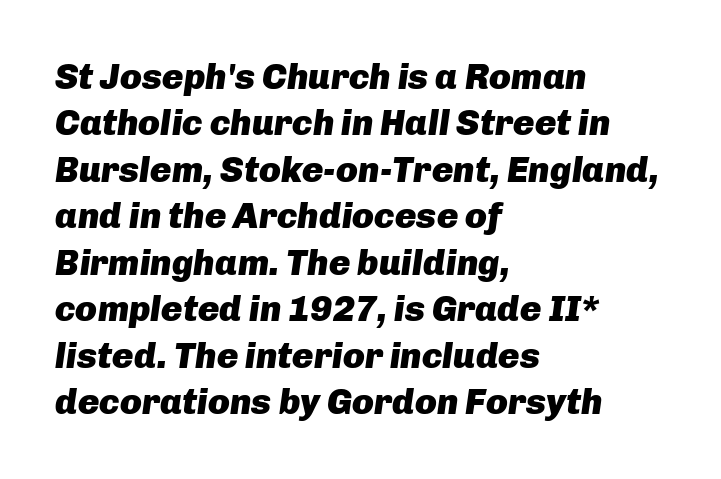
The image shows 36 px heavy type, italic (leaning right); set left-aligned, normal line spacing (1.29x), normal letter spacing, not underlined; low stroke contrast and a medium x-height.
